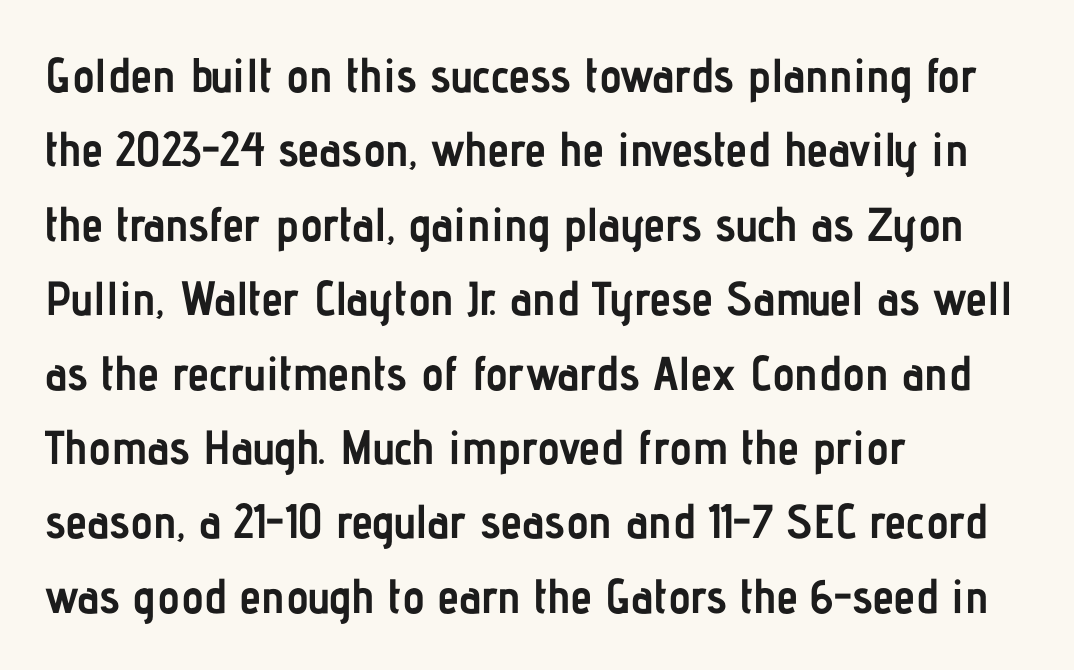
Underline: absent. The rendering keeps characters at their native spacing. The sample has been set heavy, in full bold. Whoever set this chose a conventional vertical rhythm.
